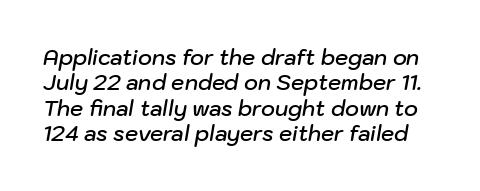
The letters are semibold — heavier than regular but short of a full bold. Only glyphs here, with clear space below each row. There's an unmistakable incline to the writing here. Nobody touched the tracking dial on this one.
